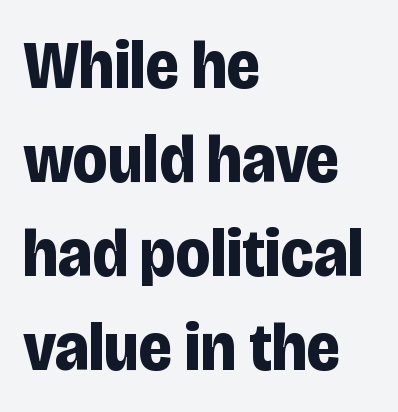
These lines are rendered in a variable-pitch font. Reading down the block, your eye returns to a fixed left position each line. The typeface chosen for these lines omits serifs. This block has exactly the height ordinary leading produces. Underline: absent.
